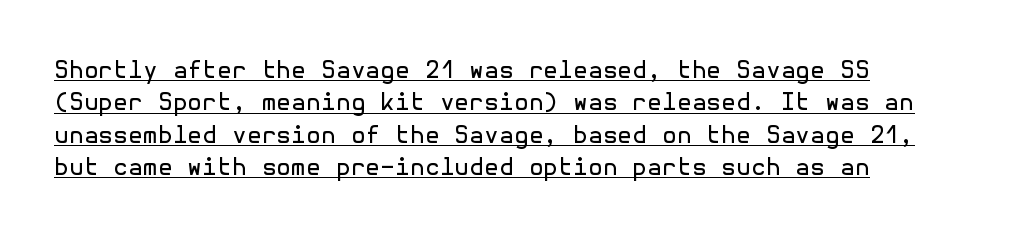
Q: Is the text bold? A: No.
Q: Is the text italic (slanted)? A: No, it is upright.
Q: Is the text underlined? A: Yes.
Q: How is the paragraph aligned? A: Left-aligned.
Q: Is the spacing between letters normal or unusually wide? A: Normal.
Q: Is the spacing between lines tight, normal or loose? A: Normal.
